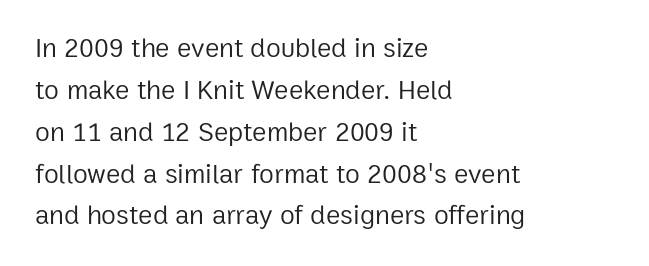
{"italic": "no", "bold": "no", "underline": "no", "align": "left", "line_spacing": "normal", "line_spacing_ratio": 1.55, "letter_spacing": "normal", "letter_spacing_em": 0.0, "glyph_px": 27}
